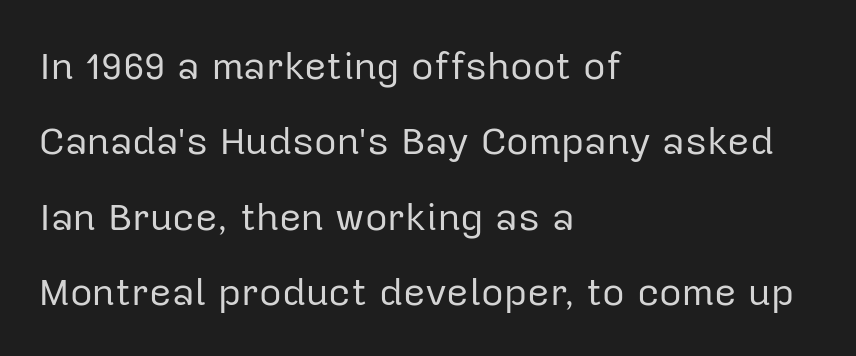
The image shows 39 px regular-weight sans-serif type, upright; set left-aligned, loose line spacing (1.93x), normal letter spacing, not underlined; low stroke contrast and a medium x-height.
